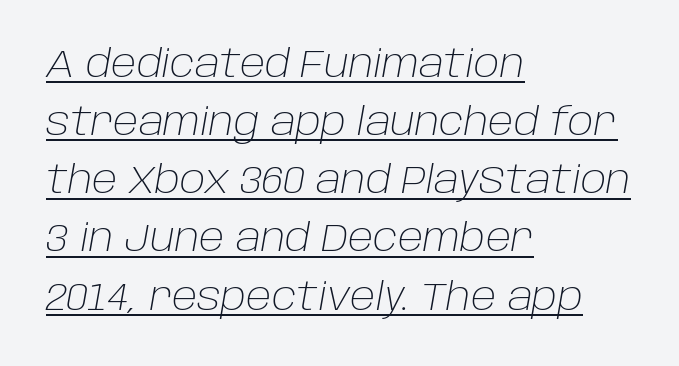
{"italic": "yes", "lean": "right", "slant_degrees": 10, "bold": "no", "weight": "light", "width": "normal", "stroke_contrast": "low", "x_height": "large", "monospaced": "no", "underline": "yes", "align": "left", "line_spacing": "normal", "line_spacing_ratio": 1.53, "letter_spacing": "normal", "letter_spacing_em": 0.0, "glyph_px": 38}
